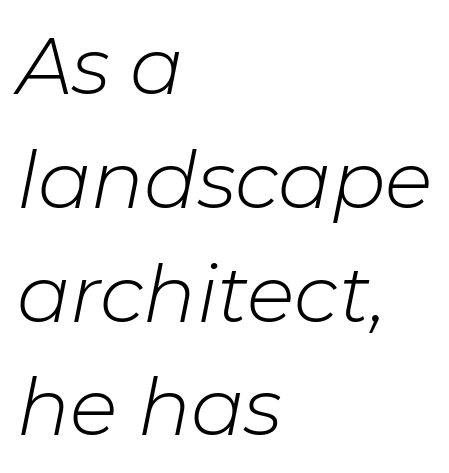
{"italic": "yes", "lean": "right", "slant_degrees": 11, "bold": "no", "weight": "light", "width": "normal", "stroke_contrast": "low", "x_height": "medium", "monospaced": "no", "underline": "no", "align": "left", "line_spacing": "normal", "line_spacing_ratio": 1.44, "letter_spacing": "normal", "letter_spacing_em": 0.0, "glyph_px": 79}
